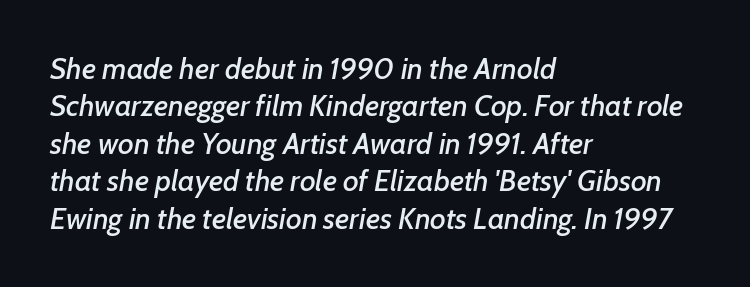
Q: Is the text italic (slanted)? A: Yes, it leans right by about 7 degrees.
Q: Is the text underlined? A: No.
Q: How is the paragraph aligned? A: Left-aligned.
Q: Is the spacing between letters normal or unusually wide? A: Normal.
Q: Is the spacing between lines tight, normal or loose? A: Normal.
Q: Width (condensed, normal, or wide)? A: Normal.
Q: Stroke contrast? A: Low.
Q: x-height? A: Medium.
Q: Monospaced? A: No.
